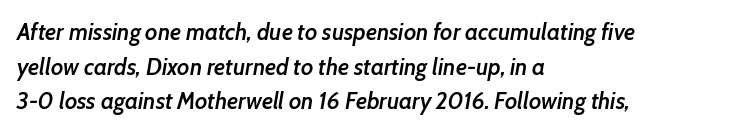
The image shows 23 px text type, italic (leaning right); set left-aligned, normal line spacing (1.51x), normal letter spacing, not underlined.
